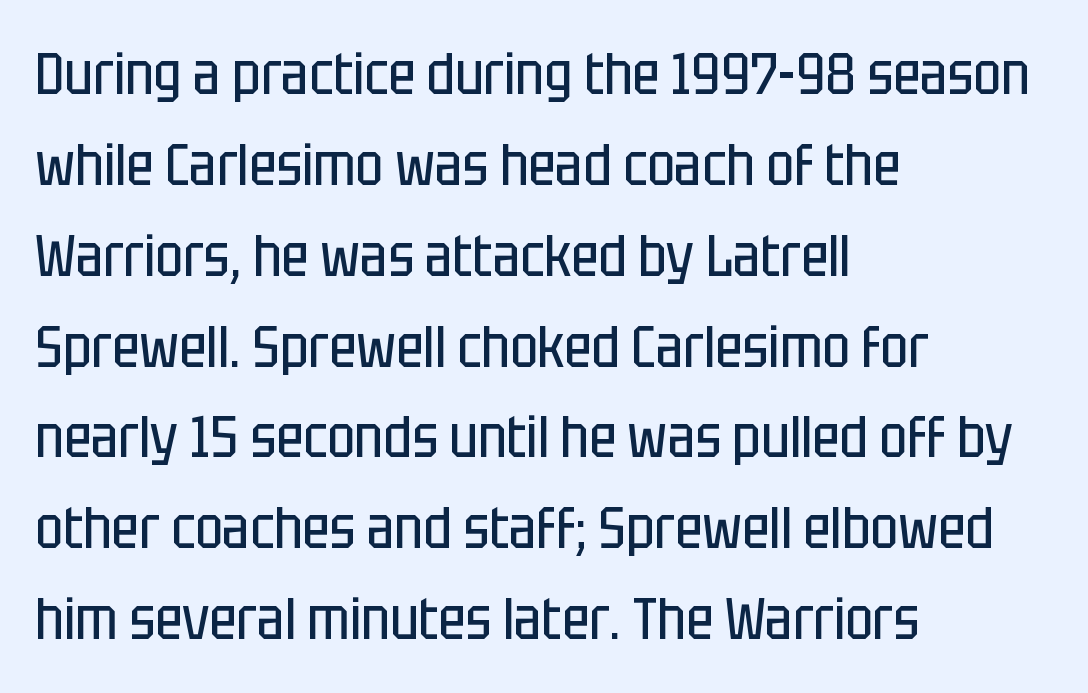
No word sits above an underline. This rendering leaves character spacing at its baseline value. All the whitespace from short lines collects on the right. The typesetting does not lean heavy: it is not bold.
